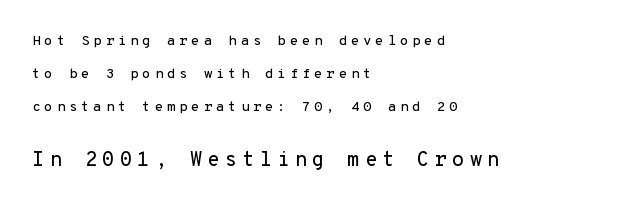
Here the glyphs are tracked loosely, breaking word shapes into spaced letters. Of the two passages, the one underneath uses the larger point size. A roman cut, with each character standing at attention. Reading down the block, your eye returns to a fixed left position each line. Clear beneath every line of the passage.
